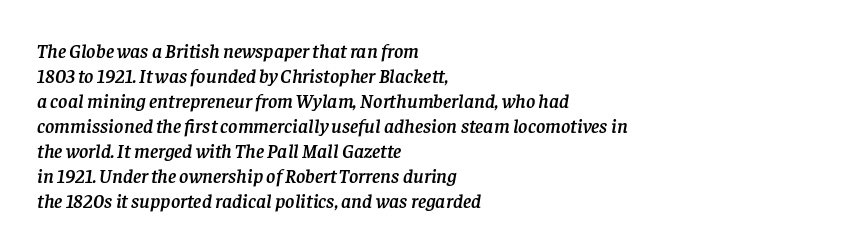
Alignment: flush left. This sample keeps an unexceptional amount of space between lines. The whole block is typeset with a tilt. No extra tracking has been applied to these lines. Words float on clear page, feet unadorned.
